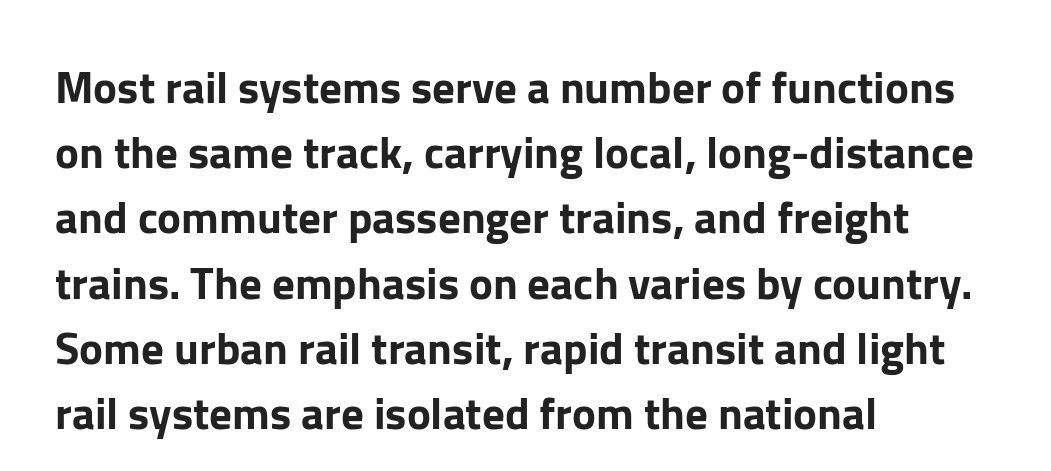
Q: Is the text italic (slanted)? A: No, it is upright.
Q: Is the typeface a serif or a sans-serif typeface? A: Sans-serif.
Q: Is the text underlined? A: No.
Q: How is the paragraph aligned? A: Left-aligned.
Q: Is the spacing between letters normal or unusually wide? A: Normal.
Q: Is the spacing between lines tight, normal or loose? A: Normal.
Q: Width (condensed, normal, or wide)? A: Normal.
Q: Stroke contrast? A: Low.
Q: x-height? A: Medium.
Q: Monospaced? A: No.
